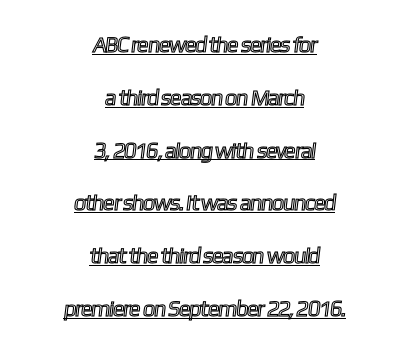
The image shows 22 px text type; set centered, loose line spacing (2.4x), normal letter spacing, underlined.
